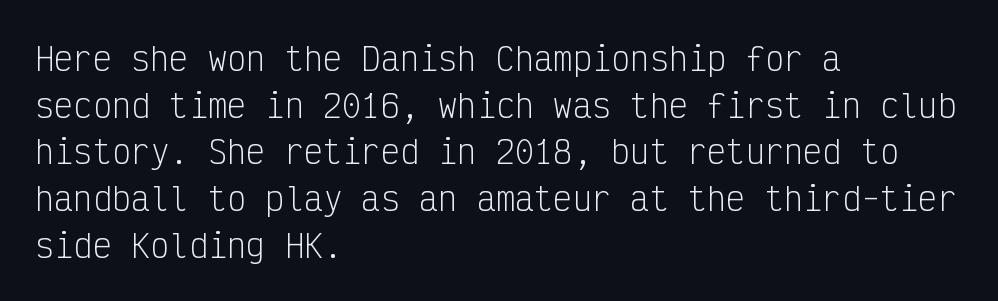
{"serif": "no", "italic": "no", "bold": "no", "weight": "light", "width": "condensed", "stroke_contrast": "low", "x_height": "medium", "monospaced": "yes", "underline": "no", "align": "left", "line_spacing": "normal", "line_spacing_ratio": 1.46, "letter_spacing": "normal", "letter_spacing_em": 0.0, "glyph_px": 32}
